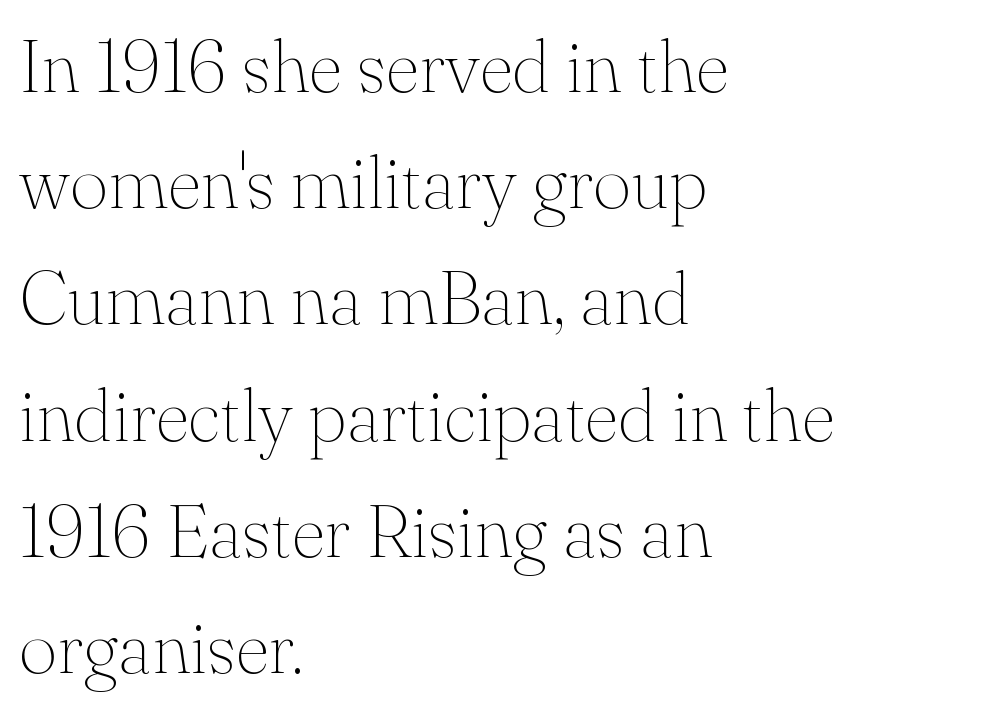
The tracking reads as untouched default to a designer's eye. A student would call this left alignment; a typographer would say flush left, rag right. You can tell it's not italic because the verticals are truly vertical. Rule under the text: the space is simply empty. Do the characters align in a grid? No, the font is proportional.
